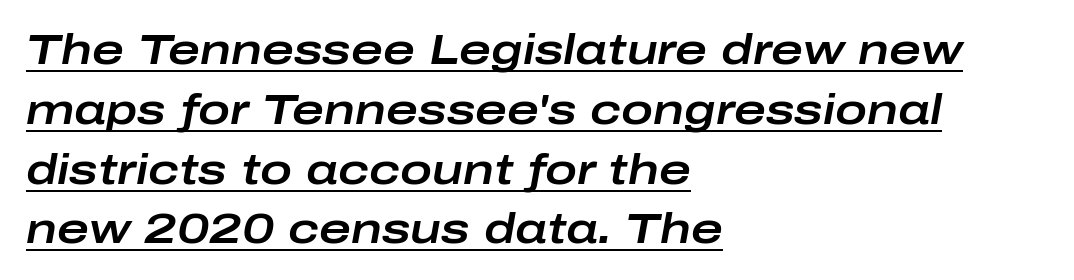
Note the varied advance widths — an 'i' is clearly narrower than an 'm'. Baseline-to-baseline distance is the conventional proportion of letter height. Nobody touched the tracking dial on this one. Like a heading marked for emphasis, these lines bear an underscore. Caption: multi-line text, flush left, ragged right.
